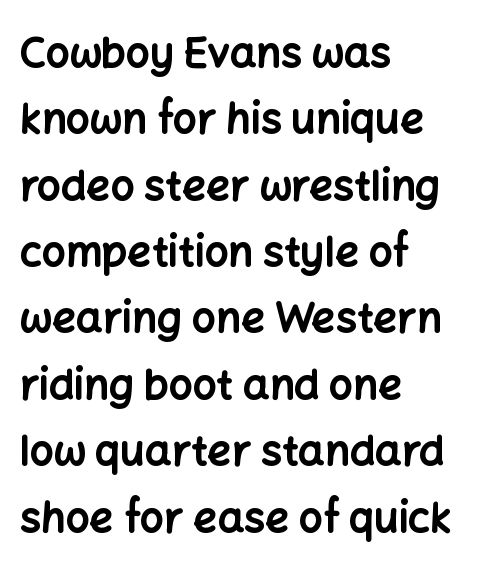
The letters stand upright; this is a roman face. Summary of weight: heavy, a full bold. The tracking reads as untouched default to a designer's eye. Every row of glyphs begins at an identical x-position on the left.
